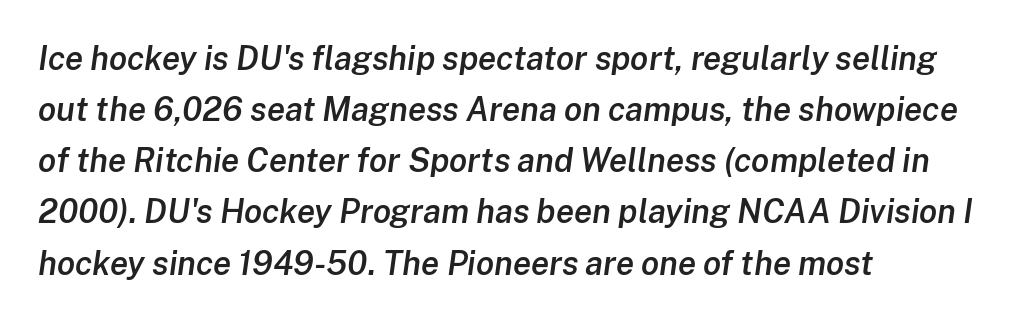
Q: Is the text bold? A: Semi-bold.
Q: Is the text italic (slanted)? A: Yes, it leans right by about 8 degrees.
Q: Is the text underlined? A: No.
Q: How is the paragraph aligned? A: Left-aligned.
Q: Is the spacing between letters normal or unusually wide? A: Normal.
Q: Is the spacing between lines tight, normal or loose? A: Normal.
Q: Width (condensed, normal, or wide)? A: Normal.
Q: Stroke contrast? A: Low.
Q: x-height? A: Medium.
Q: Monospaced? A: No.
